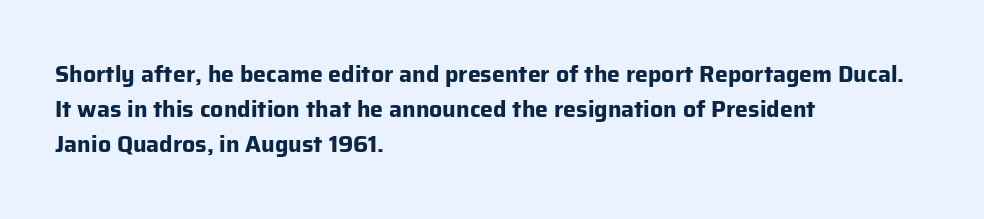
Each new line begins a customary step beneath the previous one. This rendering leaves character spacing at its baseline value. The lettering stays uniformly vertical, giving the passage a roman look. This rendering features lettering with no underline. A student would call this left alignment; a typographer would say flush left, rag right. Is the type bold? Yes — the strokes are clearly thick and heavy.
